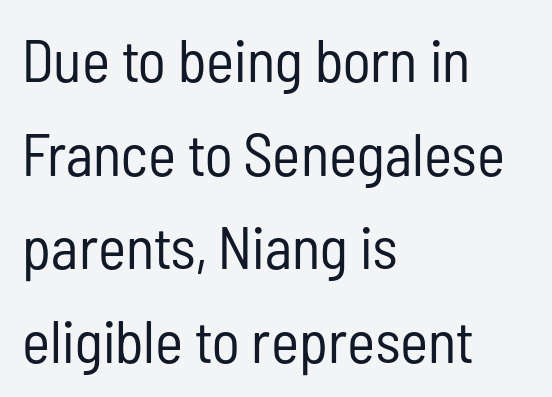
{"serif": "no", "italic": "no", "bold": "no", "weight": "regular", "width": "condensed", "stroke_contrast": "low", "x_height": "medium", "monospaced": "no", "underline": "no", "align": "left", "line_spacing": "normal", "line_spacing_ratio": 1.56, "letter_spacing": "normal", "letter_spacing_em": 0.0, "glyph_px": 60}
